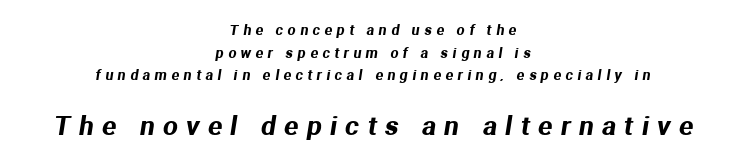
{"underline": "no", "align": "center", "line_spacing": "normal", "line_spacing_ratio": 1.61, "letter_spacing": "wide", "letter_spacing_em": 0.33, "larger_block": "second", "size_ratio": 1.86, "glyph_px": 26}
